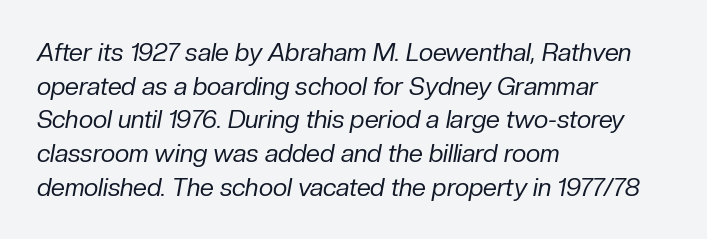
The image shows 25 px text type, italic (leaning right); set left-aligned, normal line spacing (1.35x), normal letter spacing, not underlined.
